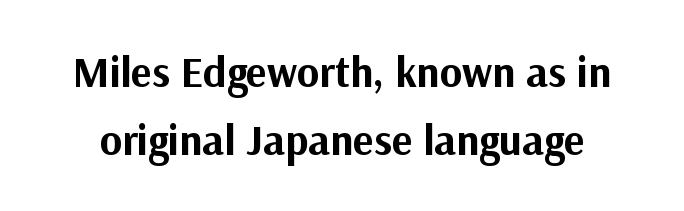
Set as a true bold cut, around the 700 mark. Honestly, the letter spacing is just normal — you wouldn't notice it. Spacing verdict: proportional, widths tailored to each character. The letters stand straight up with perfectly vertical stems.
